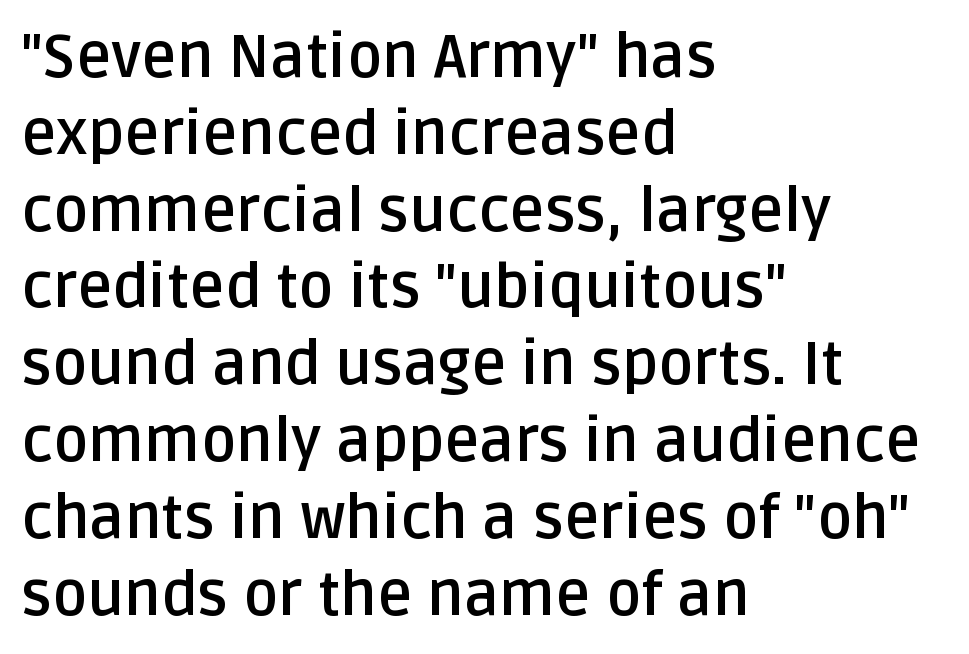
Q: Is the text bold? A: Yes.
Q: Is the text italic (slanted)? A: No, it is upright.
Q: Is the typeface a serif or a sans-serif typeface? A: Sans-serif.
Q: Is the text underlined? A: No.
Q: How is the paragraph aligned? A: Left-aligned.
Q: Is the spacing between letters normal or unusually wide? A: Normal.
Q: Is the spacing between lines tight, normal or loose? A: Normal.
Q: Width (condensed, normal, or wide)? A: Normal.
Q: Stroke contrast? A: Low.
Q: x-height? A: Large.
Q: Monospaced? A: No.
